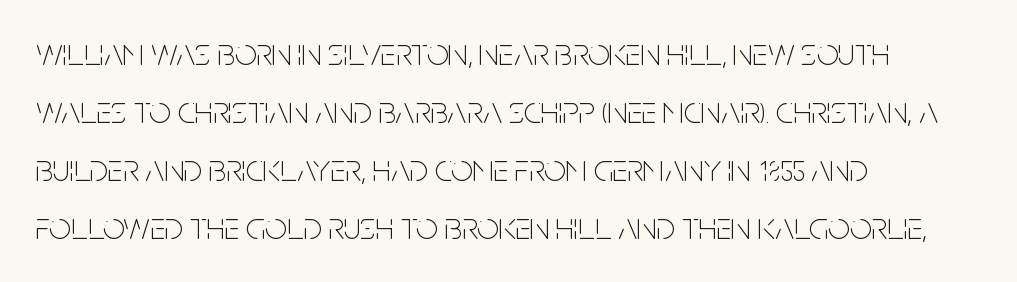
The image shows 38 px thin, condensed sans-serif type, upright; set left-aligned, normal line spacing (1.53x), normal letter spacing, not underlined; low stroke contrast and a large x-height.
